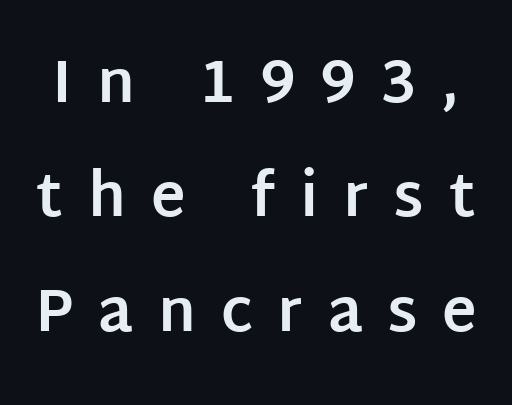
Q: Is the text bold? A: Yes.
Q: Is the text italic (slanted)? A: No, it is upright.
Q: Is the typeface a serif or a sans-serif typeface? A: Sans-serif.
Q: Is the text underlined? A: No.
Q: Is the spacing between letters normal or unusually wide? A: Unusually wide.
Q: Is the spacing between lines tight, normal or loose? A: Loose.
Q: Width (condensed, normal, or wide)? A: Normal.
Q: Stroke contrast? A: Low.
Q: x-height? A: Large.
Q: Monospaced? A: No.
